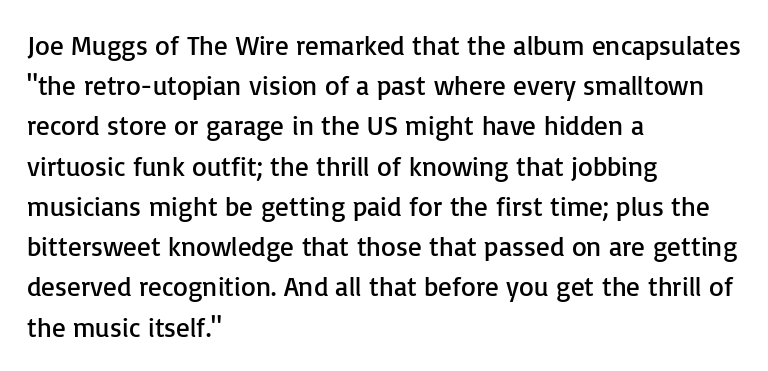
{"italic": "no", "bold": "no", "underline": "no", "align": "left", "line_spacing": "normal", "line_spacing_ratio": 1.49, "letter_spacing": "normal", "letter_spacing_em": 0.0, "glyph_px": 27}
